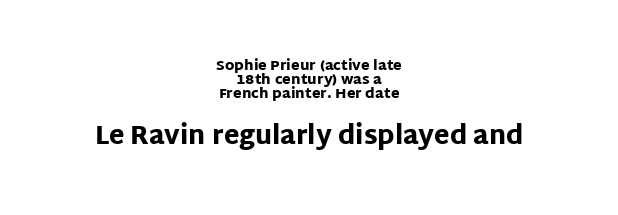
You could barely slide anything between these rows. The specimen reads as upright at a glance. Bigger letters appear in the bottom chunk; the top chunk is reduced. Default kerning and tracking; the words read as compact shapes. These lines are centered, leaving both edges ragged. Bold? Absolutely — the strokes are thick and heavy.
